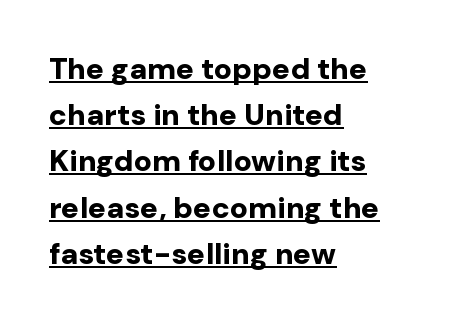
{"serif": "no", "italic": "no", "bold": "yes", "weight": "bold", "width": "normal", "stroke_contrast": "low", "x_height": "medium", "monospaced": "no", "underline": "yes", "align": "left", "line_spacing": "normal", "line_spacing_ratio": 1.54, "letter_spacing": "normal", "letter_spacing_em": 0.0, "glyph_px": 30}
